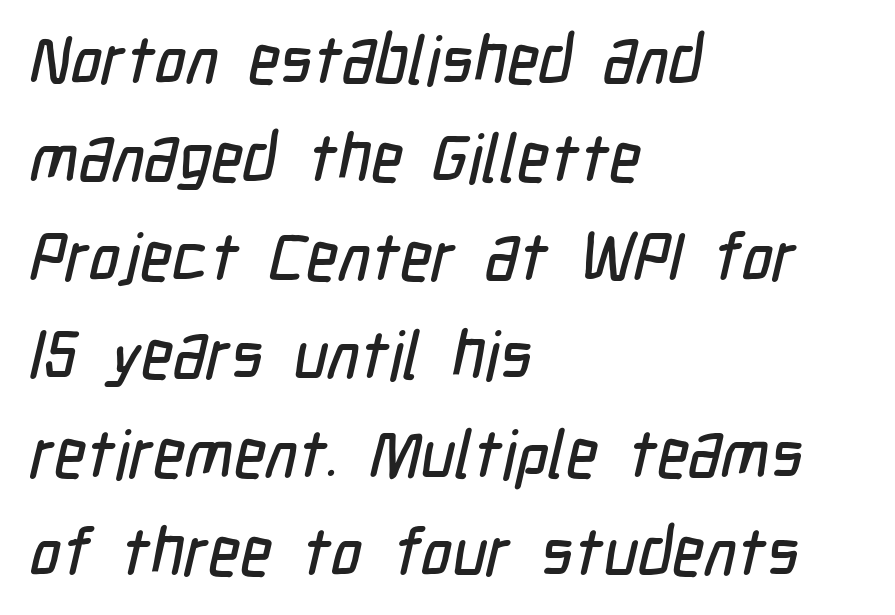
The image shows 67 px condensed sans-serif type; set left-aligned, normal line spacing (1.47x), normal letter spacing, not underlined; low stroke contrast and a medium x-height.
